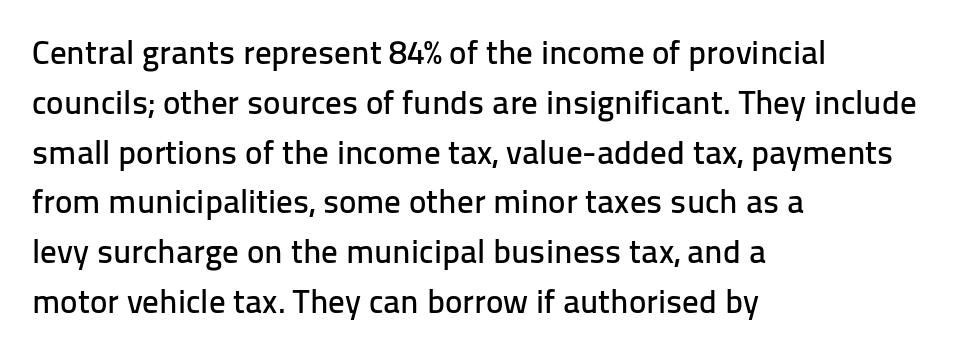
The image shows 33 px sans-serif type, upright; set left-aligned, normal line spacing (1.51x), normal letter spacing, not underlined; low stroke contrast and a medium x-height.
